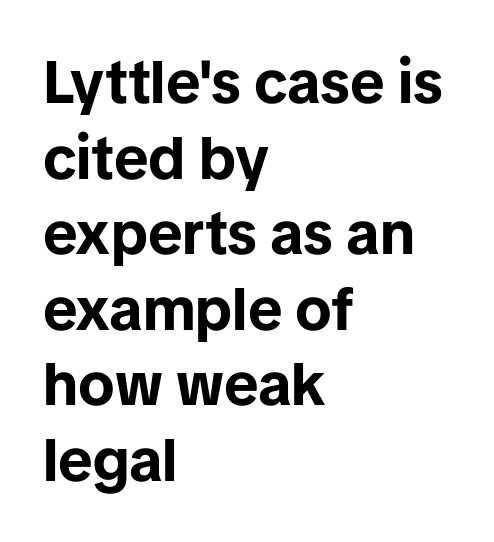
{"serif": "no", "italic": "no", "bold": "yes", "weight": "bold", "width": "normal", "stroke_contrast": "low", "x_height": "medium", "monospaced": "no", "underline": "no", "align": "left", "line_spacing": "normal", "line_spacing_ratio": 1.26, "letter_spacing": "normal", "letter_spacing_em": 0.0, "glyph_px": 60}
